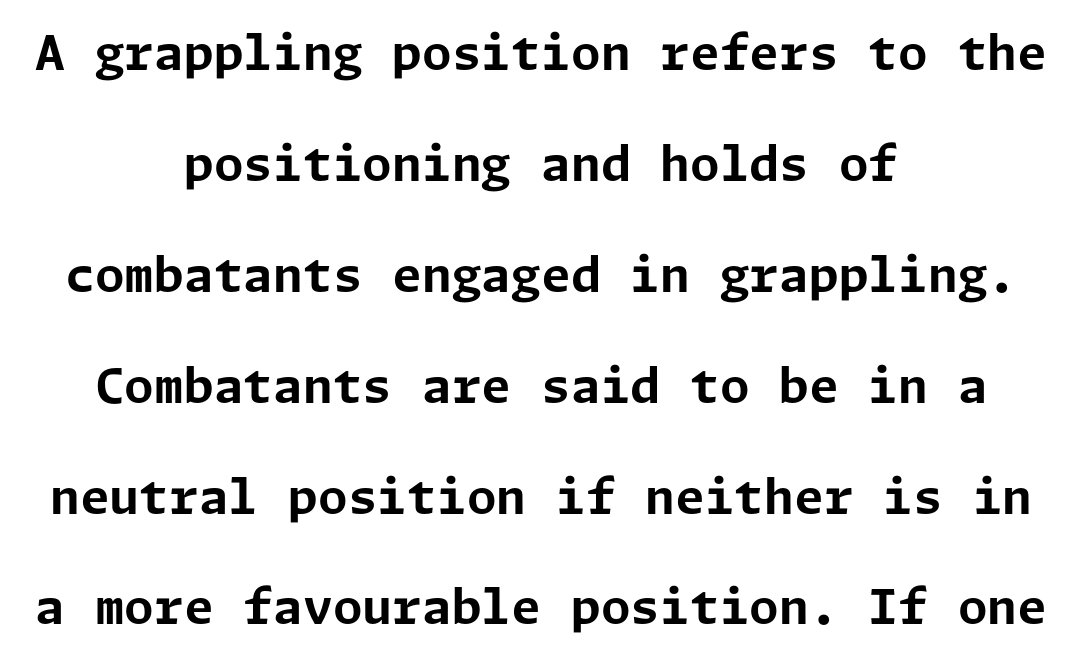
{"serif": "no", "italic": "no", "bold": "yes", "weight": "bold", "width": "normal", "stroke_contrast": "low", "x_height": "medium", "underline": "no", "align": "center", "line_spacing": "loose", "line_spacing_ratio": 2.31, "letter_spacing": "normal", "letter_spacing_em": 0.0, "glyph_px": 48}
